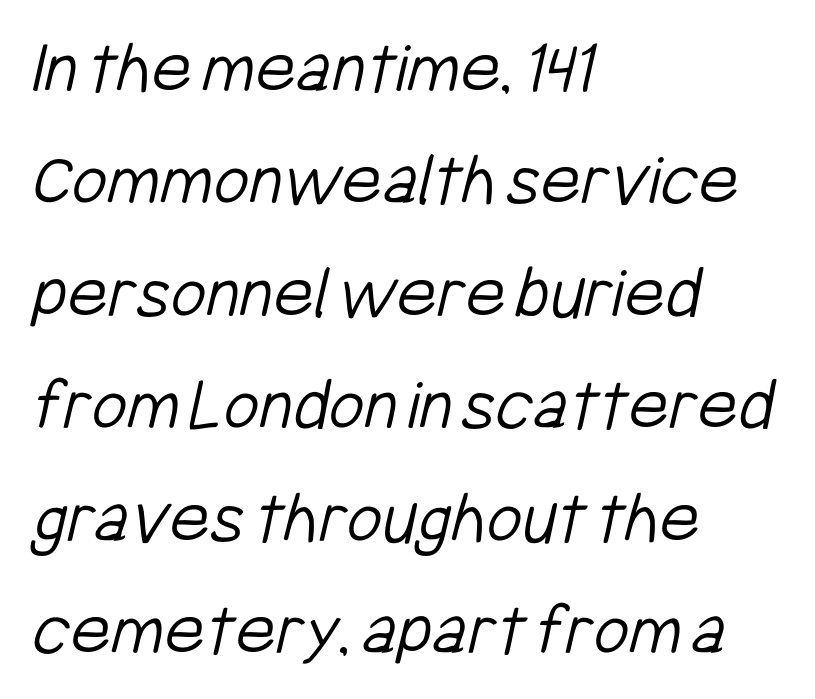
The image shows 77 px light, condensed sans-serif type; set left-aligned, normal line spacing (1.46x), normal letter spacing, not underlined; low stroke contrast and a medium x-height.
